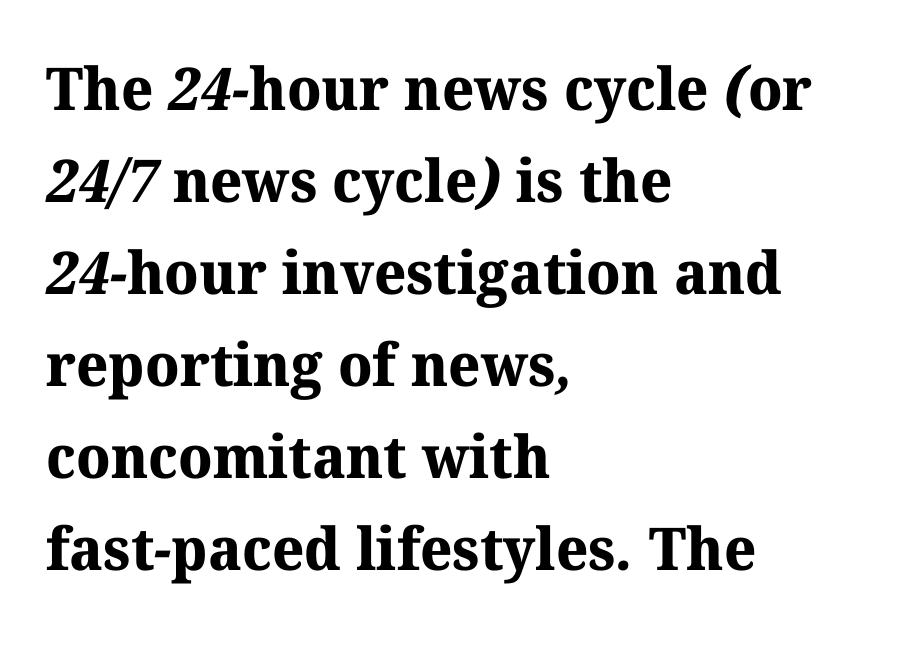
The sample has been set heavy, in full bold. Think of a printed novel: that variable character pitch is what you see here. Line spacing here is normal. Stroke terminals: seriffed. Default kerning and tracking; the words read as compact shapes.
